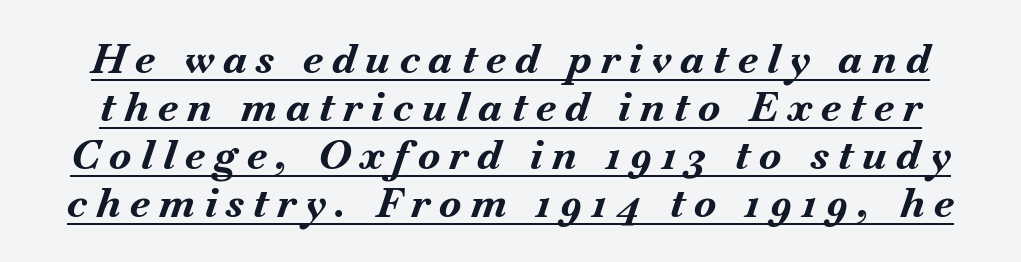
{"italic": "yes", "lean": "right", "slant_degrees": 18, "bold": "yes", "weight": "bold", "width": "normal", "stroke_contrast": "medium", "x_height": "small", "monospaced": "no", "underline": "yes", "line_spacing_ratio": 1.17, "letter_spacing": "wide", "letter_spacing_em": 0.23, "glyph_px": 41}
